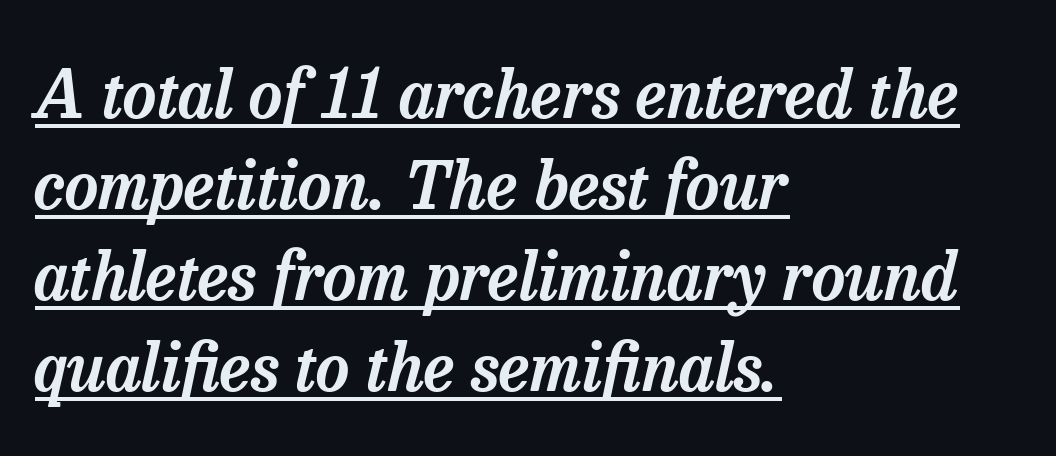
The image shows 66 px serif type, italic (leaning right); set left-aligned, normal line spacing (1.38x), normal letter spacing, underlined; low stroke contrast and a medium x-height.
